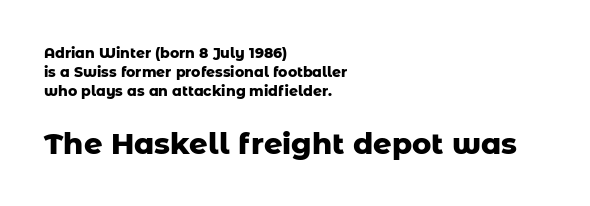
{"serif": "no", "italic": "no", "bold": "yes", "weight": "heavy", "width": "normal", "stroke_contrast": "low", "x_height": "medium", "monospaced": "no", "underline": "no", "align": "left", "line_spacing": "normal", "line_spacing_ratio": 1.37, "letter_spacing": "normal", "letter_spacing_em": 0.0, "larger_block": "second", "size_ratio": 2.07, "glyph_px": 29}
